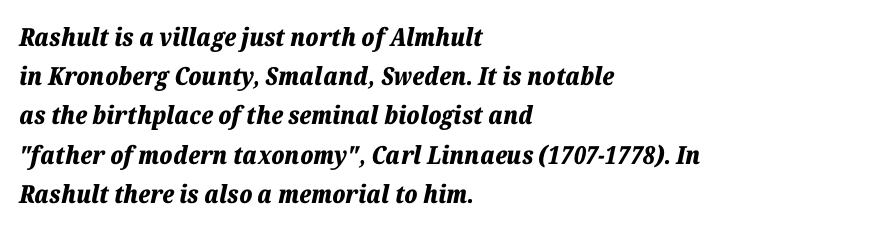
An italicized treatment has been applied to the whole sample. Typographic density is high because the face is bold. Is the letter spacing exaggerated? No — it looks like the ordinary default. Rows of type keep a routine distance in the vertical direction. Casual observation: everything's shoved over to the left. Check under the words: just untouched page.
